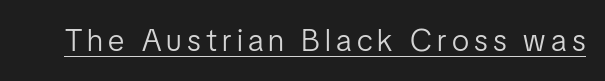
{"serif": "no", "italic": "no", "bold": "no", "weight": "light", "width": "condensed", "stroke_contrast": "low", "x_height": "medium", "monospaced": "no", "underline": "yes", "glyph_px": 31}
